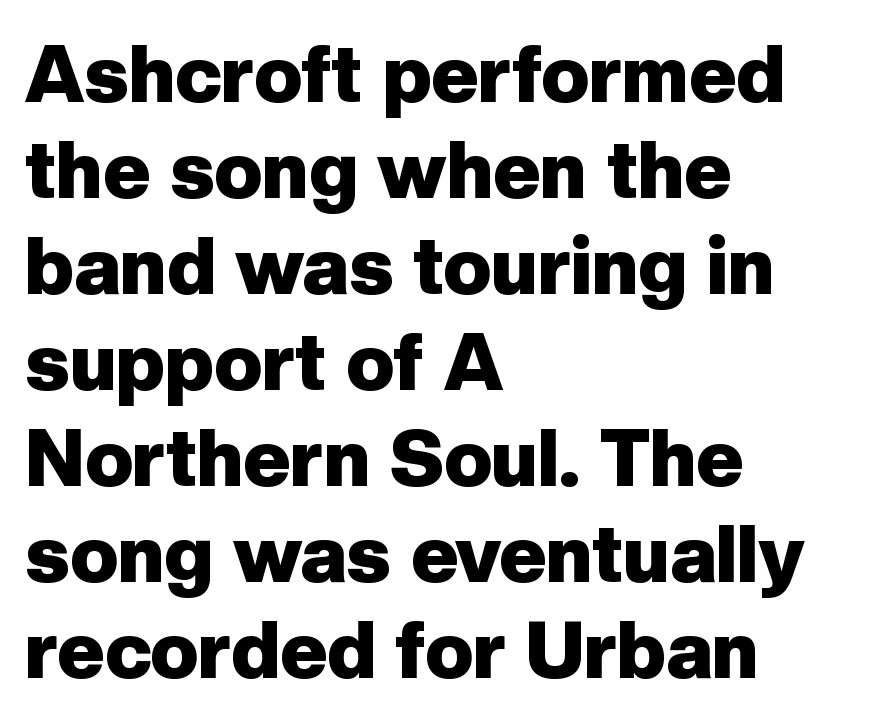
Q: Is the text bold? A: Yes.
Q: Is the text italic (slanted)? A: No, it is upright.
Q: Is the typeface a serif or a sans-serif typeface? A: Sans-serif.
Q: Is the text underlined? A: No.
Q: How is the paragraph aligned? A: Left-aligned.
Q: Is the spacing between letters normal or unusually wide? A: Normal.
Q: Width (condensed, normal, or wide)? A: Normal.
Q: Stroke contrast? A: Low.
Q: x-height? A: Medium.
Q: Monospaced? A: No.
